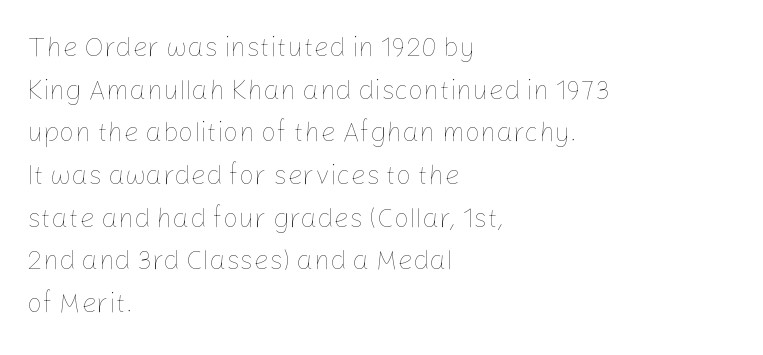
The image shows 27 px text type, upright; set left-aligned, normal line spacing (1.58x), normal letter spacing, not underlined.
